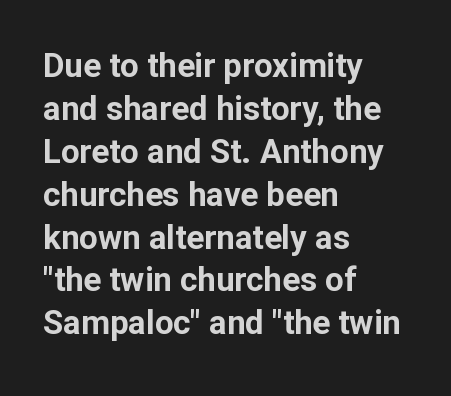
{"serif": "no", "italic": "no", "bold": "yes", "weight": "bold", "width": "normal", "stroke_contrast": "low", "x_height": "medium", "monospaced": "no", "underline": "no", "align": "left", "line_spacing": "normal", "line_spacing_ratio": 1.3, "letter_spacing": "normal", "letter_spacing_em": 0.0, "glyph_px": 33}
